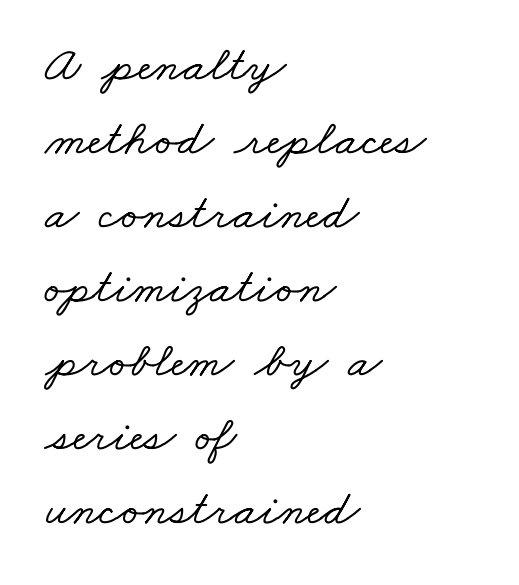
{"serif": "yes", "width": "wide", "stroke_contrast": "low", "x_height": "small", "monospaced": "no", "underline": "no", "align": "left", "line_spacing": "normal", "line_spacing_ratio": 1.48, "letter_spacing": "normal", "letter_spacing_em": 0.0, "glyph_px": 50}
